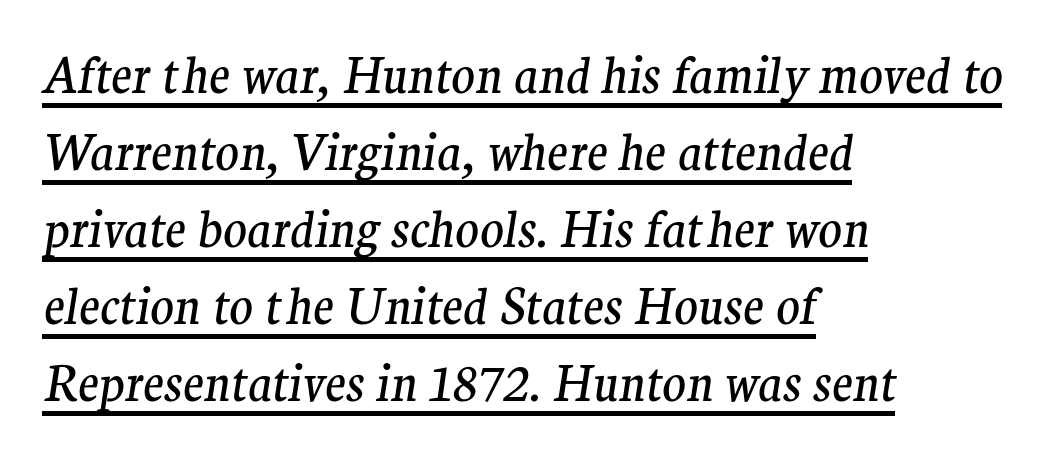
The image shows 49 px regular-weight serif type, italic (leaning right); set left-aligned, normal line spacing (1.57x), normal letter spacing, underlined; medium stroke contrast and a medium x-height.
